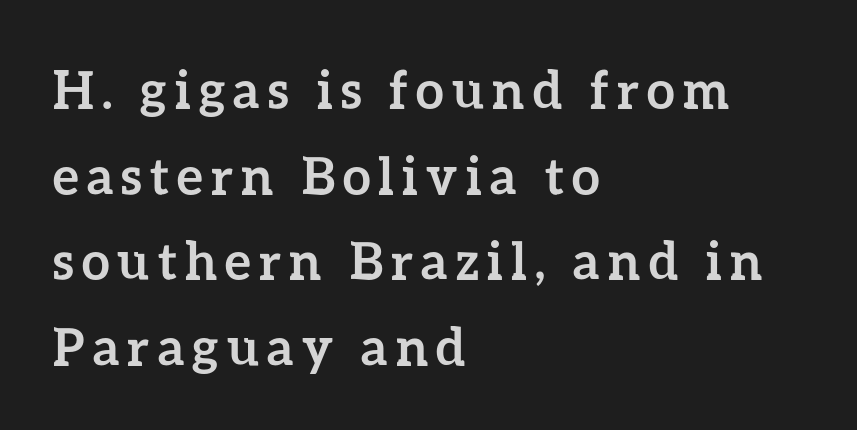
The image shows 51 px semibold type, upright; set left-aligned, normal line spacing (1.68x), not underlined; low stroke contrast and a medium x-height.
